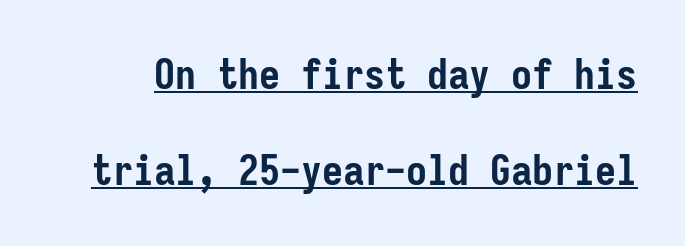
Q: Is the text bold? A: Yes.
Q: Is the text italic (slanted)? A: No, it is upright.
Q: Is the typeface a serif or a sans-serif typeface? A: Sans-serif.
Q: Is the text underlined? A: Yes.
Q: Is the spacing between letters normal or unusually wide? A: Normal.
Q: Is the spacing between lines tight, normal or loose? A: Loose.
Q: Width (condensed, normal, or wide)? A: Condensed.
Q: Stroke contrast? A: Low.
Q: x-height? A: Medium.
Q: Monospaced? A: Yes.
